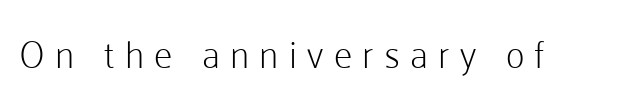
Q: Is the text bold? A: No.
Q: Is the text italic (slanted)? A: No, it is upright.
Q: Is the typeface a serif or a sans-serif typeface? A: Sans-serif.
Q: Is the text underlined? A: No.
Q: Is the spacing between letters normal or unusually wide? A: Unusually wide.
Q: Width (condensed, normal, or wide)? A: Normal.
Q: Stroke contrast? A: Low.
Q: x-height? A: Medium.
Q: Monospaced? A: No.
